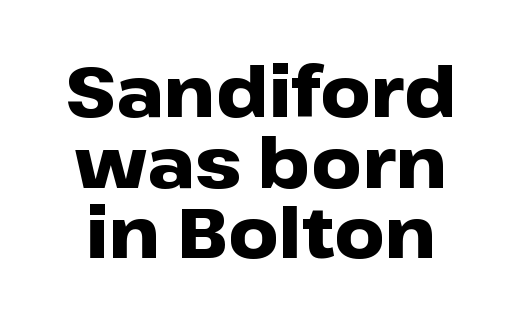
Weight: bold. Looks like regular typesetting: each glyph gets only the width it needs. Short and long lines alike share a common midpoint. The letterforms sit shoulder to shoulder at normal distance.
